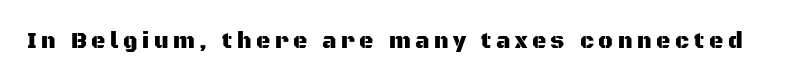
Q: Is the text italic (slanted)? A: No, it is upright.
Q: Is the text underlined? A: No.
Q: Is the spacing between letters normal or unusually wide? A: Unusually wide.
